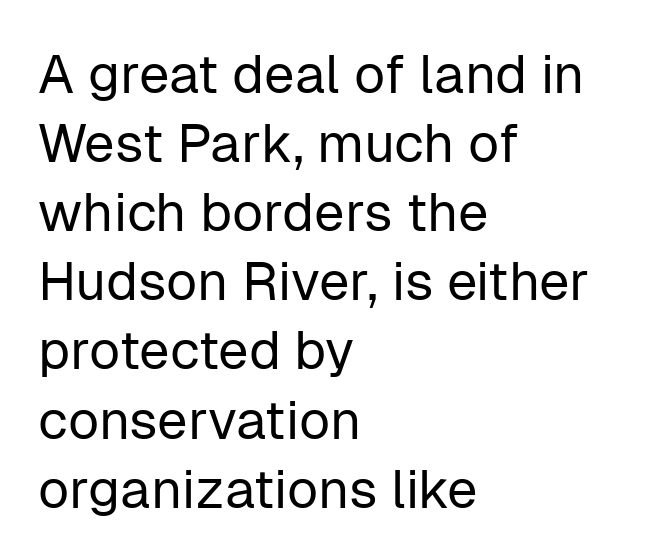
Q: Is the text bold? A: No.
Q: Is the text italic (slanted)? A: No, it is upright.
Q: Is the typeface a serif or a sans-serif typeface? A: Sans-serif.
Q: Is the text underlined? A: No.
Q: How is the paragraph aligned? A: Left-aligned.
Q: Is the spacing between letters normal or unusually wide? A: Normal.
Q: Is the spacing between lines tight, normal or loose? A: Normal.
Q: Width (condensed, normal, or wide)? A: Normal.
Q: Stroke contrast? A: Low.
Q: x-height? A: Medium.
Q: Monospaced? A: No.
